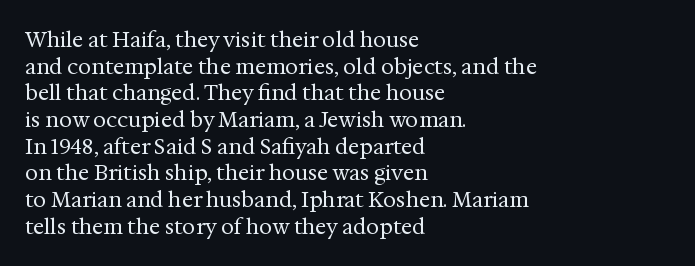
Summary of weight: not heavy and not bold. The vertical gap from one line to the next is medium. The type is set solid horizontally, with unmodified tracking. No italicization has been applied; the sample stays upright. The paragraph shown leans on its left margin. The gap between lines stays unmarked.
